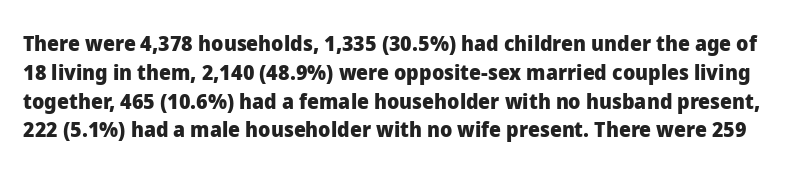
The image shows 21 px bold type, upright; set normal line spacing (1.37x), normal letter spacing, not underlined.
